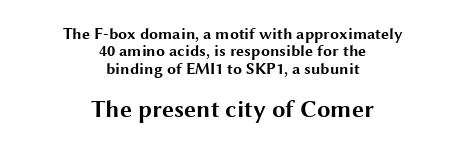
Q: Is the text bold? A: Yes.
Q: Is the text italic (slanted)? A: No, it is upright.
Q: Is the text underlined? A: No.
Q: How is the paragraph aligned? A: Centered.
Q: Is the spacing between letters normal or unusually wide? A: Normal.
Q: Is the spacing between lines tight, normal or loose? A: Tight.
Q: Which block of text is set in a larger size, the first (top) or the second (bottom)? A: The second (bottom) one.
